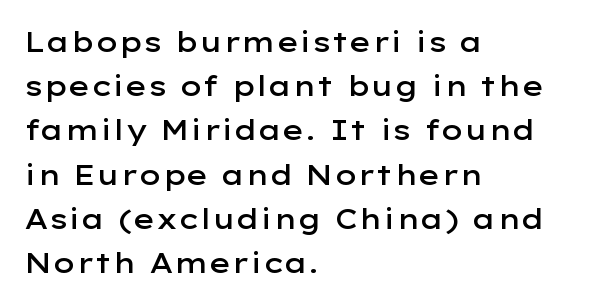
The image shows 28 px semibold, wide sans-serif type, upright; set left-aligned, normal line spacing (1.58x), normal letter spacing, not underlined; low stroke contrast and a medium x-height.
